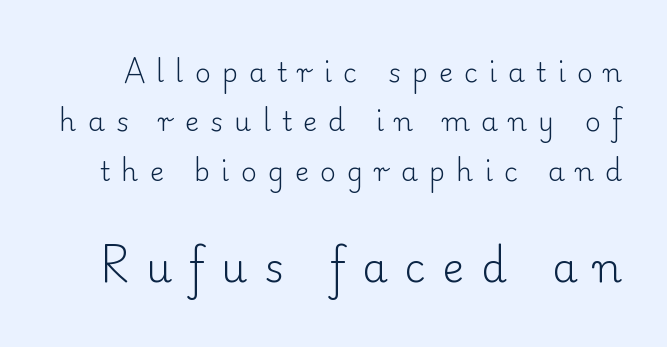
A typesetter would call this proportional, since set widths differ per character. Ascenders rise straight up at ninety degrees. Each word looks stretched out because of the extra space between its letters. The passage shown is not bold in any degree. Descender tails drop into unmarked territory.
